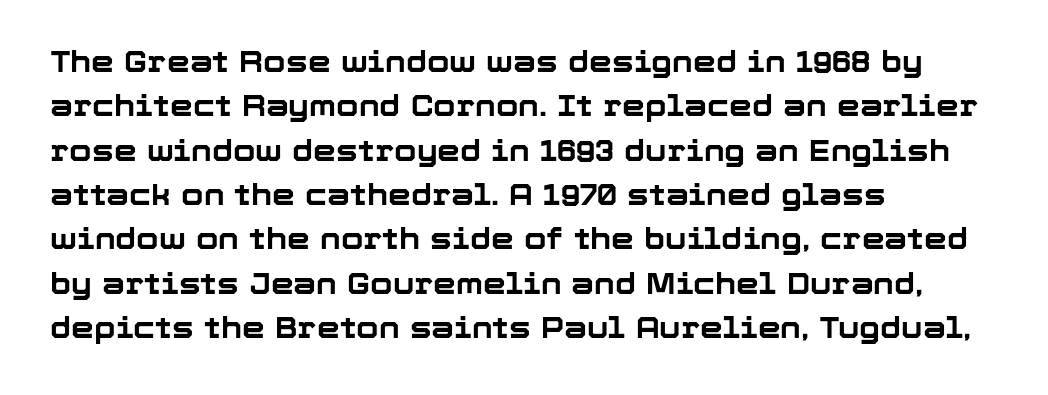
Q: Is the text bold? A: Yes.
Q: Is the text italic (slanted)? A: No, it is upright.
Q: Is the typeface a serif or a sans-serif typeface? A: Sans-serif.
Q: Is the text underlined? A: No.
Q: How is the paragraph aligned? A: Left-aligned.
Q: Is the spacing between letters normal or unusually wide? A: Normal.
Q: Is the spacing between lines tight, normal or loose? A: Normal.
Q: Width (condensed, normal, or wide)? A: Normal.
Q: Stroke contrast? A: Low.
Q: x-height? A: Medium.
Q: Monospaced? A: No.
